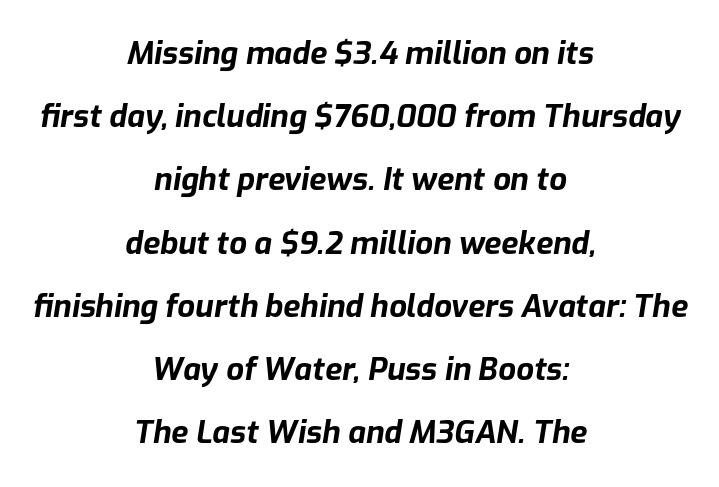
Proportional: the letters do not fall into vertical columns. A full-strength bold gives these letters their thick strokes. Reading down the block, each line starts at a different indent, mirrored at its end. Glyph-to-glyph distance matches everyday printed text.
